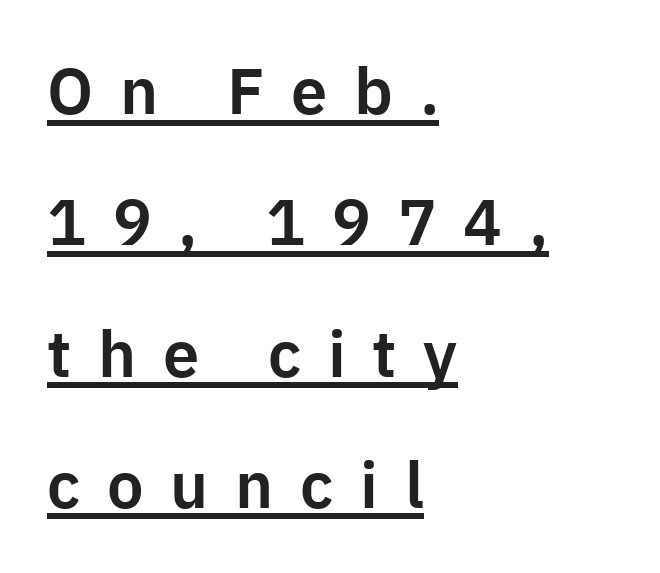
Characters remain perfectly vertical along every line. This rendering uses left alignment, leaving the right contour irregular. Characters follow at a spacing far wider than the type designer built in. Character widths vary here, with narrow letters taking less room than wide ones.
